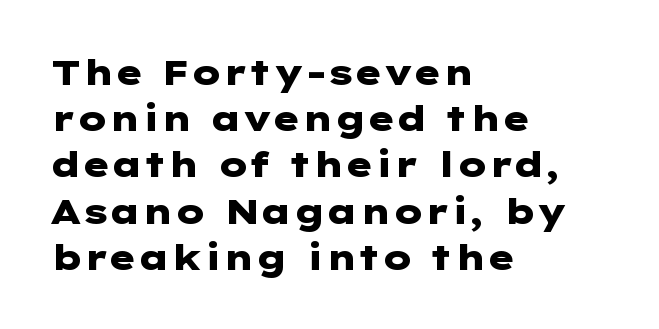
Beneath every word, the page is bare. These lines are composed in type without serifs. This sample uses an upright cut, with every glyph sitting square on the baseline. A student would call this left alignment; a typographer would say flush left, rag right.
